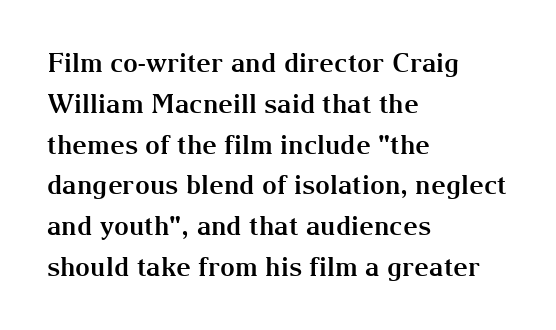
{"italic": "no", "bold": "yes", "underline": "no", "align": "left", "line_spacing": "normal", "line_spacing_ratio": 1.57, "letter_spacing": "normal", "letter_spacing_em": 0.0, "glyph_px": 26}
